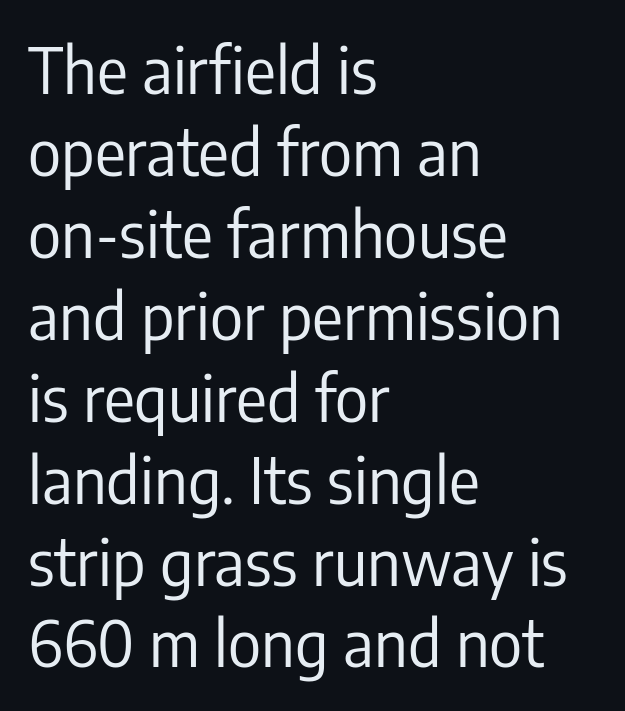
Q: Is the text bold? A: No.
Q: Is the text italic (slanted)? A: No, it is upright.
Q: Is the typeface a serif or a sans-serif typeface? A: Sans-serif.
Q: Is the text underlined? A: No.
Q: How is the paragraph aligned? A: Left-aligned.
Q: Is the spacing between letters normal or unusually wide? A: Normal.
Q: Is the spacing between lines tight, normal or loose? A: Normal.
Q: Width (condensed, normal, or wide)? A: Condensed.
Q: Stroke contrast? A: Low.
Q: x-height? A: Medium.
Q: Monospaced? A: No.
